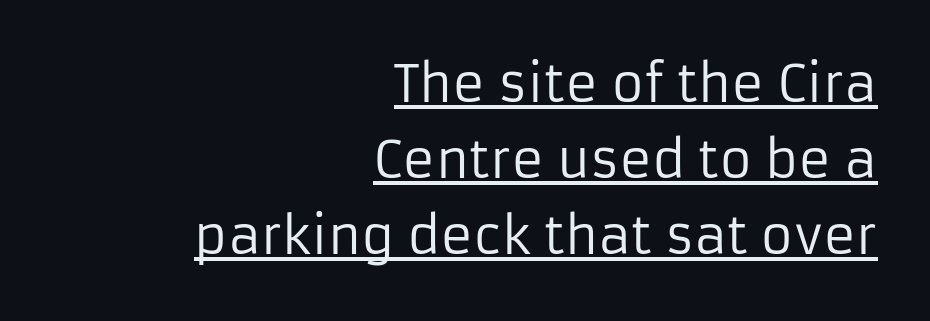
{"serif": "no", "italic": "no", "bold": "no", "weight": "regular", "width": "normal", "stroke_contrast": "low", "x_height": "medium", "monospaced": "no", "underline": "yes", "align": "right", "line_spacing": "normal", "line_spacing_ratio": 1.52, "letter_spacing": "normal", "letter_spacing_em": 0.0, "glyph_px": 50}
